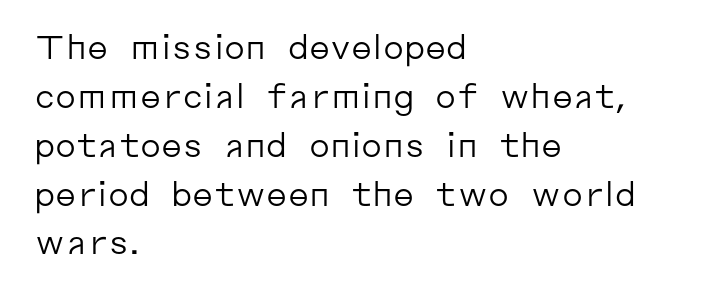
Observe the absence of serifs on each vertical stroke in this sample. Think of a printed novel: that variable character pitch is what you see here. The lines are quadded left. Here the glyphs are tracked normally, forming tight word shapes. Caption: face not bold, strokes unweighted.
